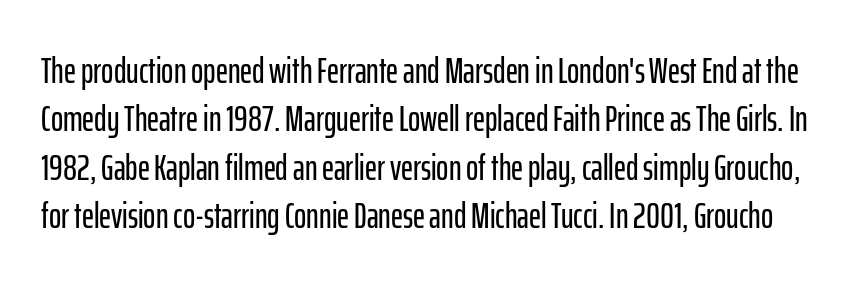
{"serif": "no", "italic": "no", "width": "condensed", "stroke_contrast": "low", "x_height": "medium", "monospaced": "no", "underline": "no", "line_spacing": "normal", "line_spacing_ratio": 1.31, "letter_spacing": "normal", "letter_spacing_em": 0.0, "glyph_px": 37}
